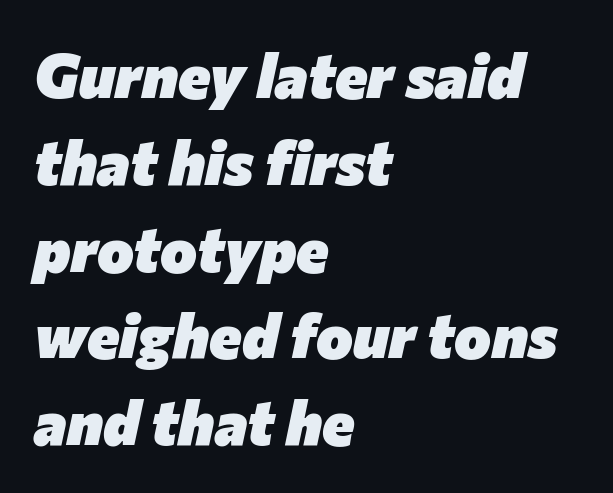
Honestly, the row spacing looks completely unremarkable. The typesetting leans heavy: a genuine bold. Observe the lean: these are italic letterforms. The foot of each line stays bare and open. Caption: standard tracking, unaltered.
